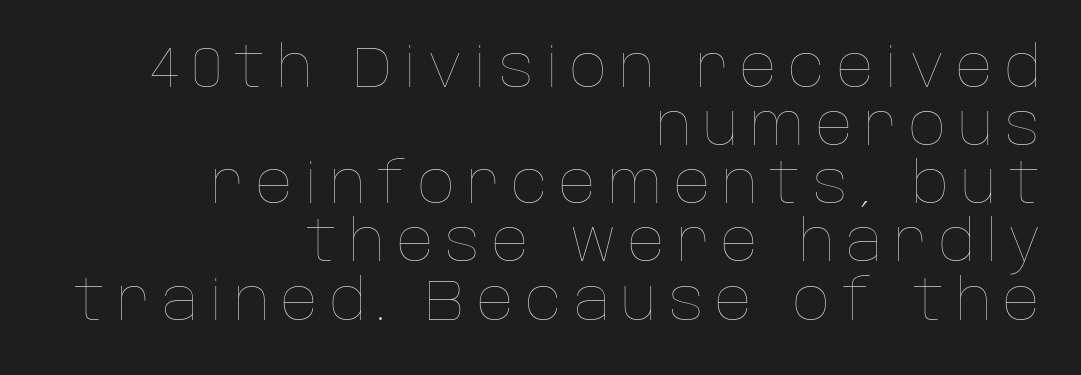
The image shows 57 px thin type, upright; set right-aligned, tight line spacing (1.02x), unusually wide letter spacing (+0.21 em), not underlined; low stroke contrast and a large x-height.
